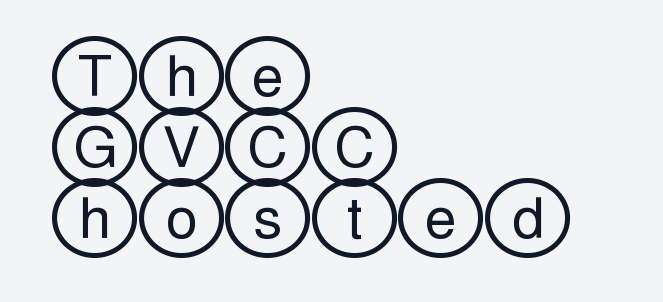
Q: Is the text italic (slanted)? A: No, it is upright.
Q: Is the text underlined? A: No.
Q: How is the paragraph aligned? A: Left-aligned.
Q: Is the spacing between letters normal or unusually wide? A: Normal.
Q: Is the spacing between lines tight, normal or loose? A: Normal.
Q: Width (condensed, normal, or wide)? A: Wide.
Q: x-height? A: Large.
